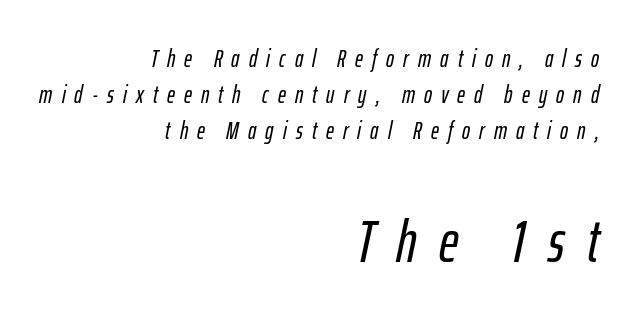
{"italic": "yes", "lean": "right", "slant_degrees": 12, "width": "condensed", "stroke_contrast": "low", "x_height": "medium", "monospaced": "no", "underline": "no", "align": "right", "line_spacing": "normal", "line_spacing_ratio": 1.51, "letter_spacing": "wide", "letter_spacing_em": 0.38, "larger_block": "second", "size_ratio": 2.46, "glyph_px": 59}
